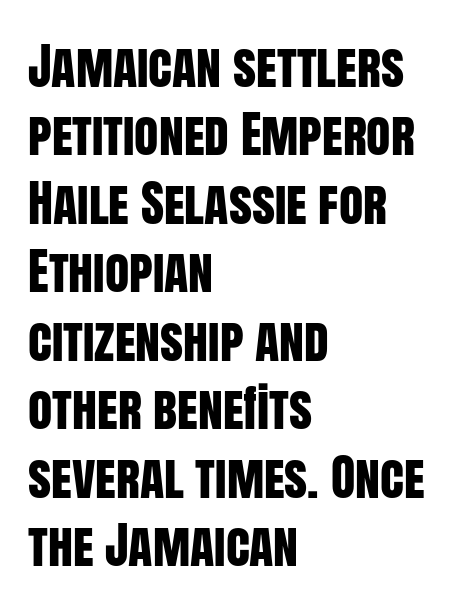
{"serif": "no", "italic": "no", "width": "condensed", "stroke_contrast": "low", "x_height": "large", "monospaced": "no", "underline": "no", "align": "left", "line_spacing": "normal", "line_spacing_ratio": 1.37, "letter_spacing": "normal", "letter_spacing_em": 0.0, "glyph_px": 50}
